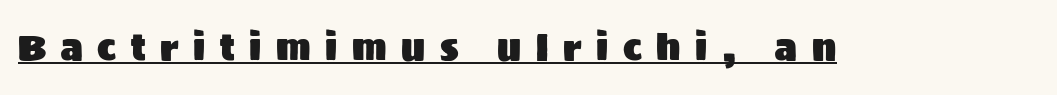
{"serif": "no", "italic": "no", "width": "normal", "stroke_contrast": "medium", "x_height": "large", "monospaced": "no", "underline": "yes", "letter_spacing": "wide", "letter_spacing_em": 0.42, "glyph_px": 35}
